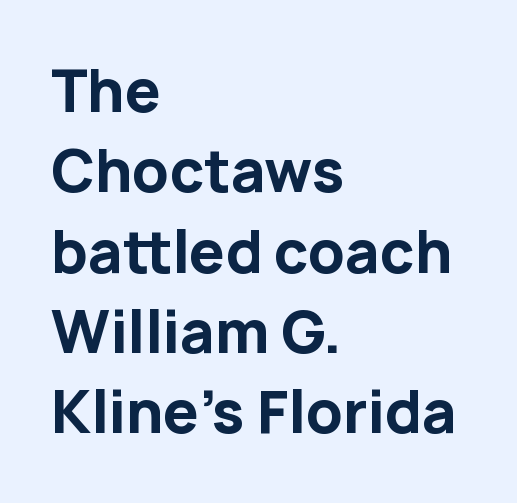
The space directly below the letters is spotless. Notice how thick the strokes are: this is what a full bold looks like. Serif or sans? Sans — the stroke terminals are bare. One-word summary of the alignment: left. A typesetter would call this proportional, since set widths differ per character. This sample uses plain, unmodified letter spacing.
